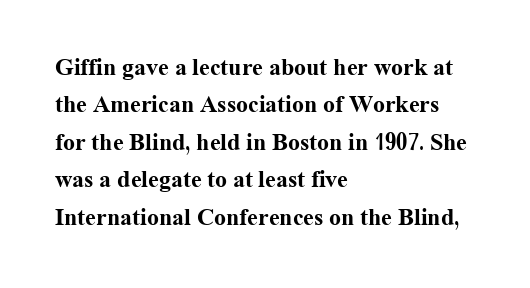
{"italic": "no", "bold": "yes", "underline": "no", "align": "left", "line_spacing": "normal", "line_spacing_ratio": 1.56, "letter_spacing": "normal", "letter_spacing_em": 0.0, "glyph_px": 24}
